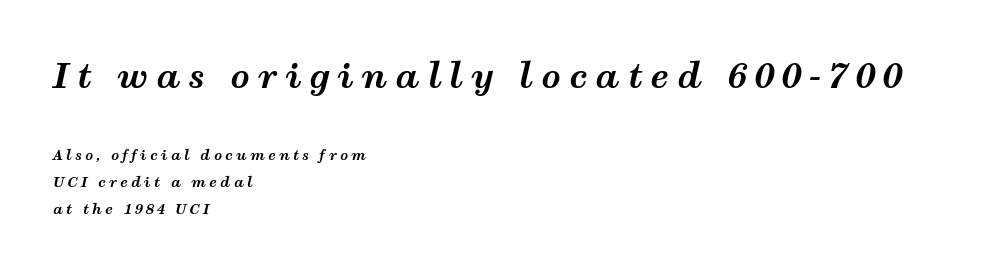
Q: Is the text bold? A: Yes.
Q: Is the text italic (slanted)? A: Yes, it leans right by about 12 degrees.
Q: Is the text underlined? A: No.
Q: How is the paragraph aligned? A: Left-aligned.
Q: Is the spacing between letters normal or unusually wide? A: Unusually wide.
Q: Is the spacing between lines tight, normal or loose? A: Loose.
Q: Which block of text is set in a larger size, the first (top) or the second (bottom)? A: The first (top) one.
Q: Width (condensed, normal, or wide)? A: Wide.
Q: Stroke contrast? A: Medium.
Q: x-height? A: Medium.
Q: Monospaced? A: No.
